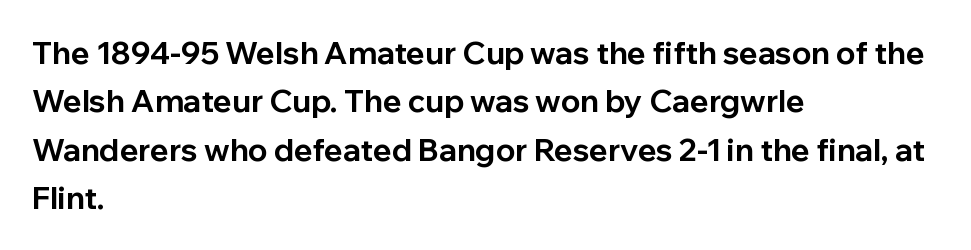
Is this a sans? Yes — the strokes have no serifs. Which margin do the lines hug? The left one — the right edge is uneven. Look at the tracking — it's just the regular setting, nothing added. Has an underline been added? It has not. Each glyph is drawn with heavy, bold strokes. Tall strokes in this sample are plumb rather than angled.
